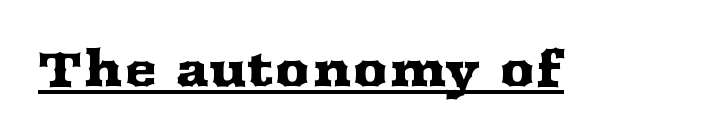
Serif or sans? Serif — the stroke terminals have little feet. Is there any slant? The stems are plumb. Looks like regular typesetting: each glyph gets only the width it needs. Every word sits above its own underline.
